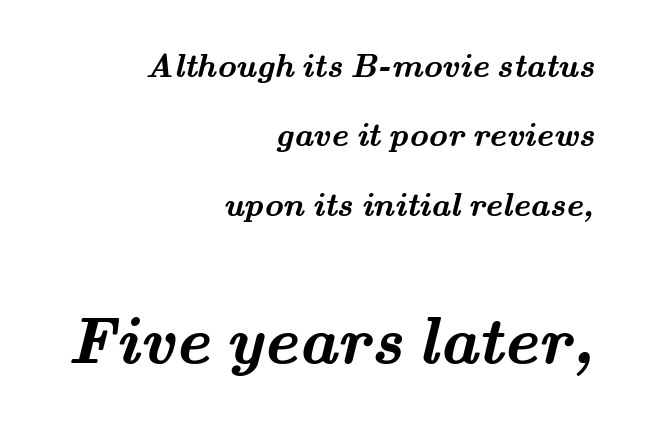
{"serif": "yes", "bold": "yes", "weight": "semibold", "width": "wide", "stroke_contrast": "medium", "x_height": "small", "monospaced": "no", "underline": "no", "align": "right", "line_spacing": "loose", "line_spacing_ratio": 2.1, "letter_spacing": "normal", "letter_spacing_em": 0.0, "larger_block": "second", "size_ratio": 2.0, "glyph_px": 66}
